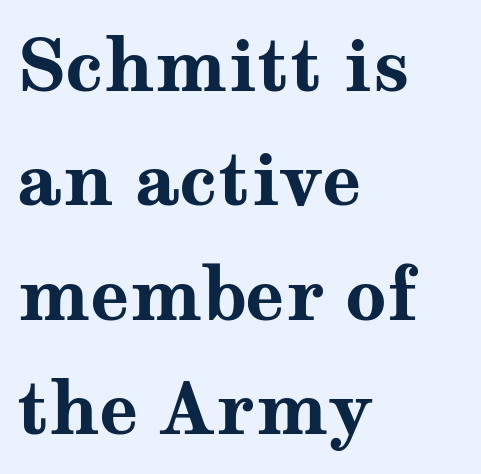
The image shows 72 px bold, wide serif type, upright; set left-aligned, normal line spacing (1.59x), normal letter spacing, not underlined; medium stroke contrast and a medium x-height.
